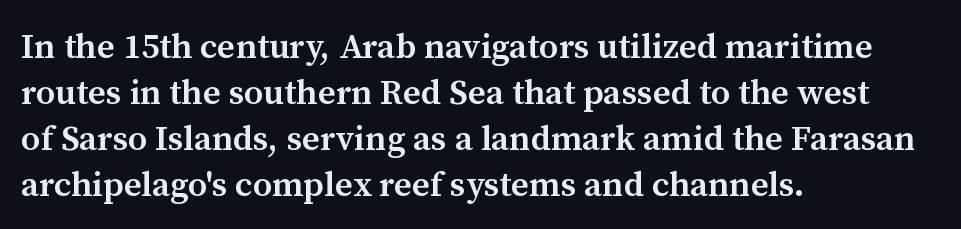
Q: Is the text bold? A: Semi-bold.
Q: Is the text italic (slanted)? A: No, it is upright.
Q: Is the typeface a serif or a sans-serif typeface? A: Serif.
Q: Is the text underlined? A: No.
Q: How is the paragraph aligned? A: Left-aligned.
Q: Is the spacing between letters normal or unusually wide? A: Normal.
Q: Is the spacing between lines tight, normal or loose? A: Normal.
Q: Width (condensed, normal, or wide)? A: Normal.
Q: Stroke contrast? A: Medium.
Q: x-height? A: Medium.
Q: Monospaced? A: No.
